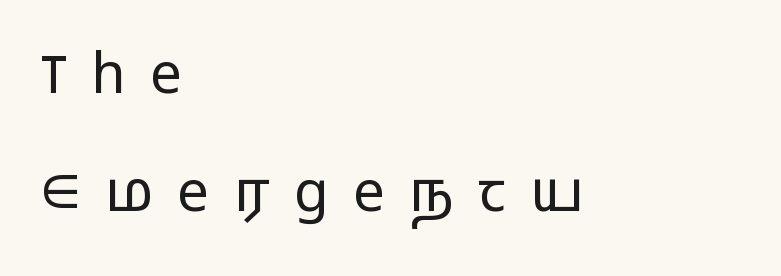
Designer's note — italics off, roman on. Each letter keeps its own natural width here, so spacing adapts to shape. Check where the strokes stop: nothing finishes them off — pure sans. Vertically, the passage feels expansive, rows floating well apart. Spacing between characters has been opened up far beyond the box default. The characters are drawn with everyday or finer stroke widths.
